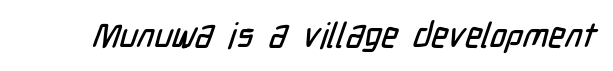
The image shows 35 px condensed sans-serif type; set normal letter spacing, not underlined; low stroke contrast and a medium x-height.
